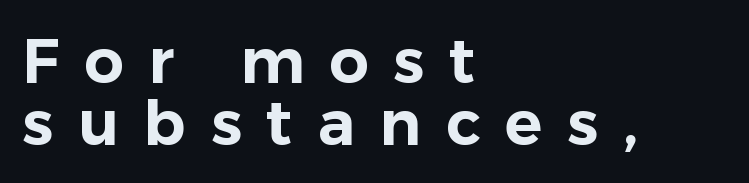
Q: Is the text italic (slanted)? A: No, it is upright.
Q: Is the typeface a serif or a sans-serif typeface? A: Sans-serif.
Q: Is the text underlined? A: No.
Q: How is the paragraph aligned? A: Left-aligned.
Q: Is the spacing between letters normal or unusually wide? A: Unusually wide.
Q: Is the spacing between lines tight, normal or loose? A: Tight.
Q: Width (condensed, normal, or wide)? A: Normal.
Q: Stroke contrast? A: Low.
Q: x-height? A: Medium.
Q: Monospaced? A: No.
